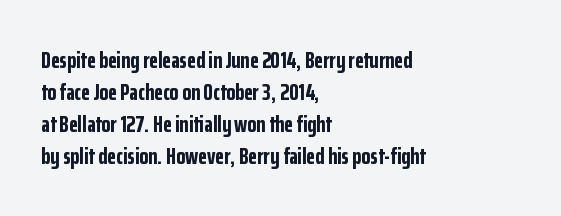
Compared with typical paragraphs, the rows here are spaced about the same. In terms of posture, this sample is upright. You'd pick this weight for a headline — it's a proper bold. Typeset ragged right — the left edge is the straight one.
